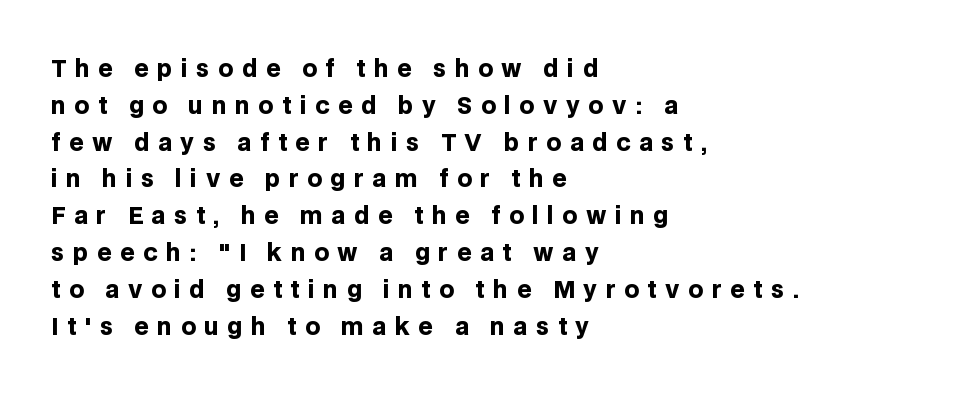
The image shows 23 px bold type, upright; set left-aligned, normal line spacing (1.6x), unusually wide letter spacing (+0.37 em), not underlined.
